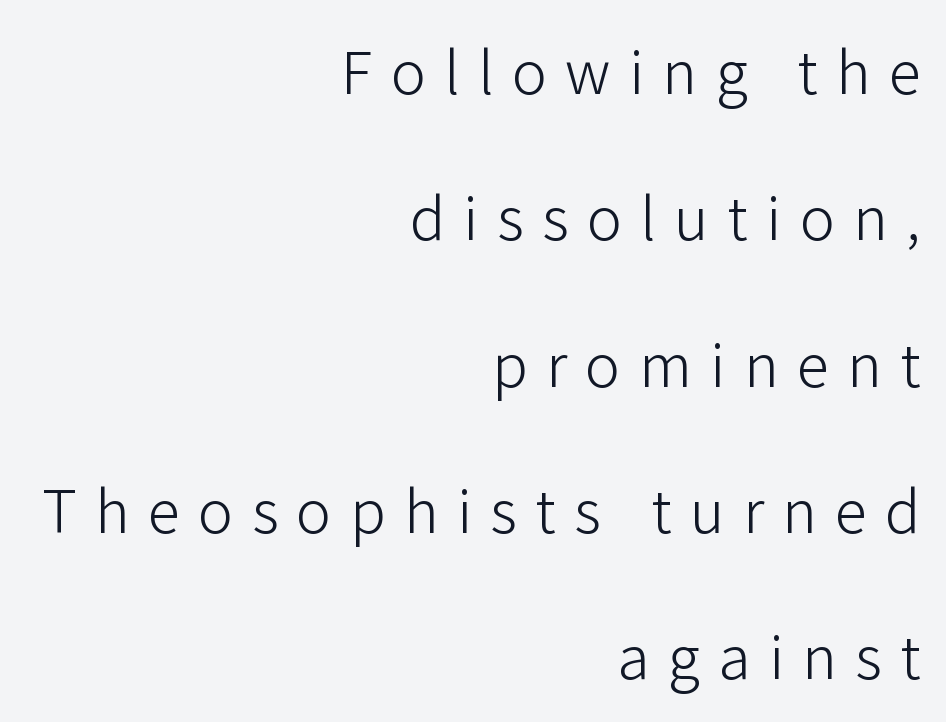
Lines of text with bare space underneath. Weight: regular or lighter. The letters are spread apart with noticeably loose tracking. The font family rendered here belongs to the sans-serif group.
